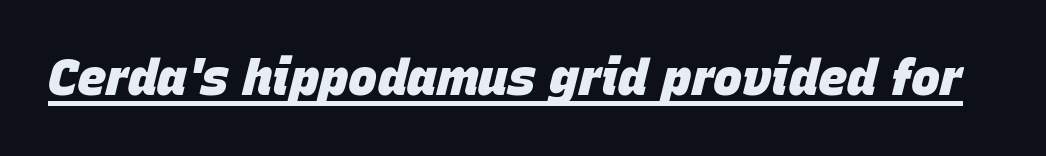
Q: Is the text bold? A: Yes.
Q: Is the text italic (slanted)? A: Yes, it leans right by about 15 degrees.
Q: Is the text underlined? A: Yes.
Q: Is the spacing between letters normal or unusually wide? A: Normal.
Q: Width (condensed, normal, or wide)? A: Normal.
Q: Stroke contrast? A: Low.
Q: x-height? A: Large.
Q: Monospaced? A: No.
